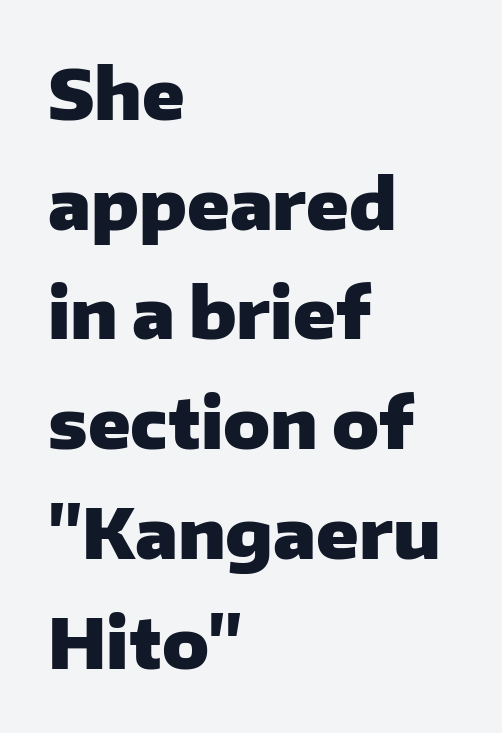
Q: Is the text bold? A: Yes.
Q: Is the text italic (slanted)? A: No, it is upright.
Q: Is the typeface a serif or a sans-serif typeface? A: Sans-serif.
Q: Is the text underlined? A: No.
Q: How is the paragraph aligned? A: Left-aligned.
Q: Is the spacing between letters normal or unusually wide? A: Normal.
Q: Is the spacing between lines tight, normal or loose? A: Normal.
Q: Width (condensed, normal, or wide)? A: Normal.
Q: Stroke contrast? A: Low.
Q: x-height? A: Medium.
Q: Monospaced? A: No.
